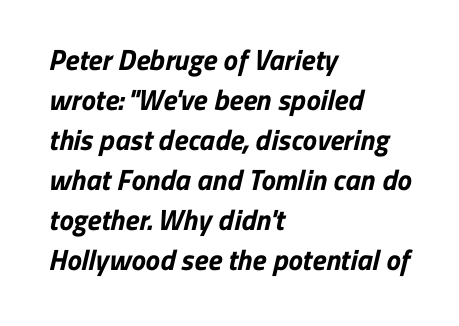
{"serif": "no", "bold": "yes", "weight": "bold", "width": "normal", "stroke_contrast": "low", "x_height": "medium", "monospaced": "no", "underline": "no", "align": "left", "line_spacing": "normal", "line_spacing_ratio": 1.38, "letter_spacing": "normal", "letter_spacing_em": 0.0, "glyph_px": 29}
